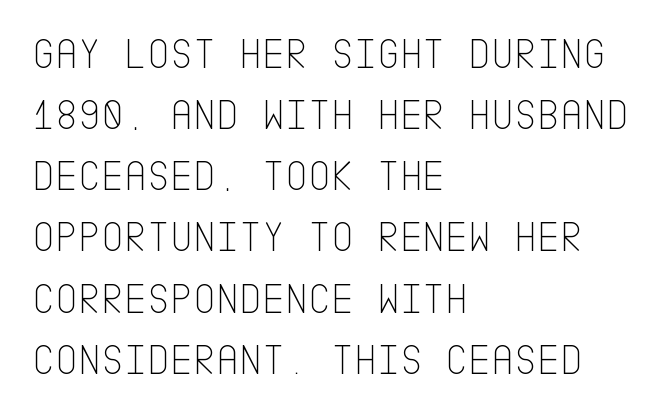
{"serif": "no", "italic": "no", "bold": "no", "weight": "thin", "width": "condensed", "stroke_contrast": "low", "x_height": "large", "underline": "no", "align": "left", "line_spacing": "normal", "line_spacing_ratio": 1.39, "letter_spacing": "normal", "letter_spacing_em": 0.0, "glyph_px": 44}
